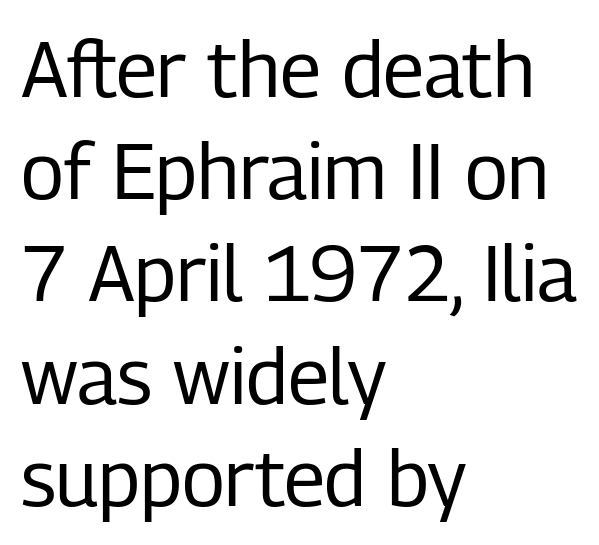
The image shows 78 px regular-weight, condensed sans-serif type, upright; set left-aligned, normal line spacing (1.31x), normal letter spacing, not underlined; low stroke contrast and a medium x-height.
